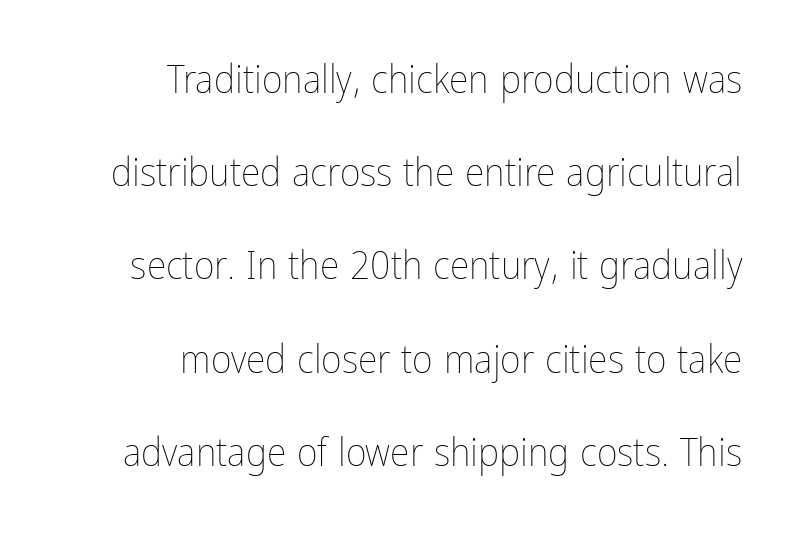
Q: Is the text bold? A: No.
Q: Is the text italic (slanted)? A: No, it is upright.
Q: Is the text underlined? A: No.
Q: How is the paragraph aligned? A: Right-aligned.
Q: Is the spacing between letters normal or unusually wide? A: Normal.
Q: Is the spacing between lines tight, normal or loose? A: Loose.
Q: Width (condensed, normal, or wide)? A: Condensed.
Q: Stroke contrast? A: Low.
Q: x-height? A: Medium.
Q: Monospaced? A: No.
